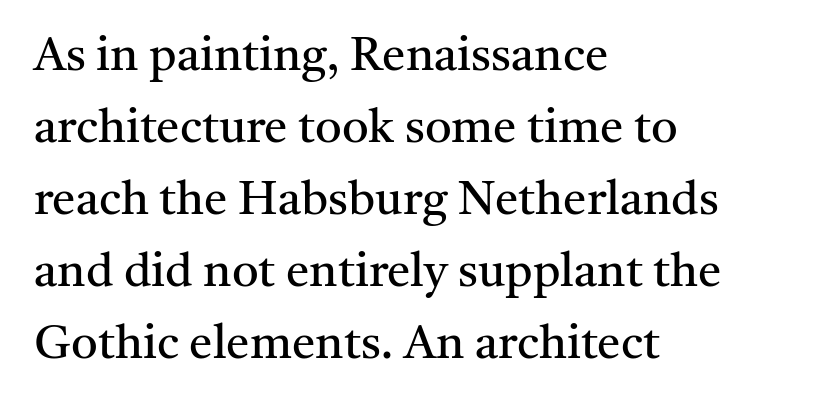
The image shows 47 px regular-weight serif type, upright; set left-aligned, normal line spacing (1.53x), normal letter spacing, not underlined; medium stroke contrast and a medium x-height.
